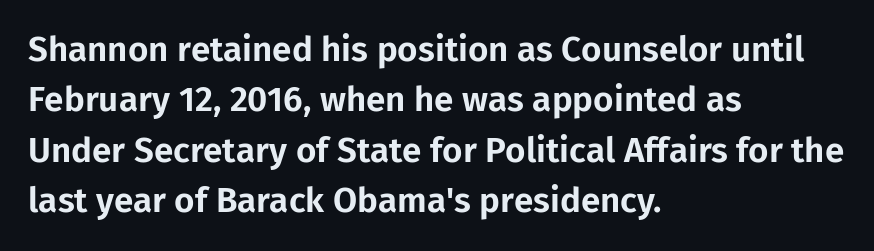
The image shows 35 px sans-serif type, upright; set left-aligned, normal line spacing (1.44x), normal letter spacing, not underlined; low stroke contrast and a medium x-height.
